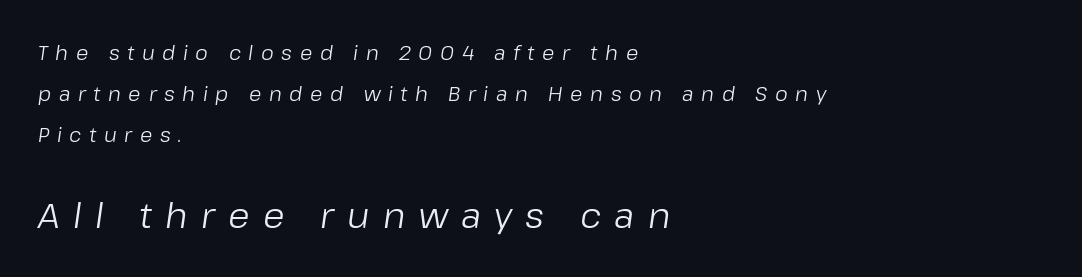
A light-to-regular cut is what we see here. The passage shown stacks its lines with a broad gap. Does the bottom block carry the larger type? Yes, it does. The face used here is proportionally spaced, like ordinary book or web type.
